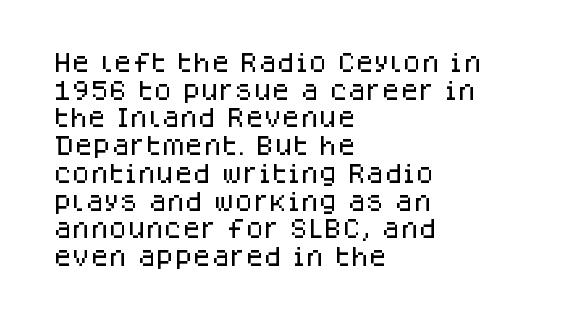
{"italic": "no", "underline": "no", "align": "left", "line_spacing": "normal", "line_spacing_ratio": 1.32, "letter_spacing": "normal", "letter_spacing_em": 0.0, "glyph_px": 21}
